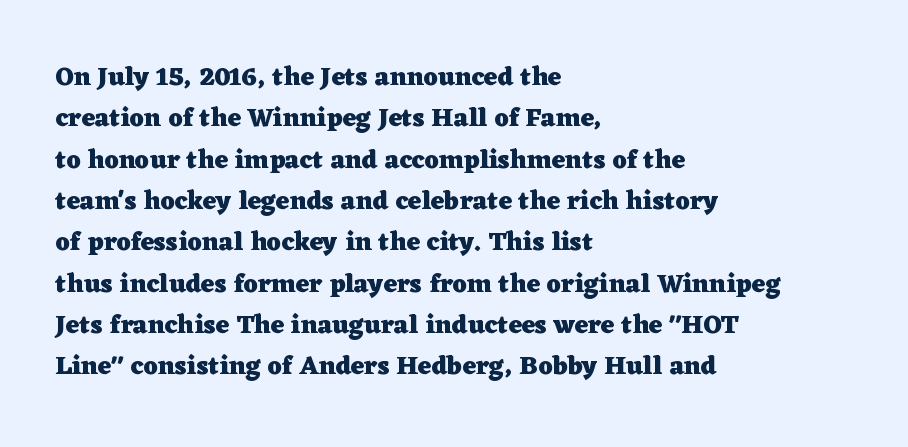
The image shows 26 px bold type, upright; set left-aligned, normal line spacing (1.59x), normal letter spacing, not underlined.
